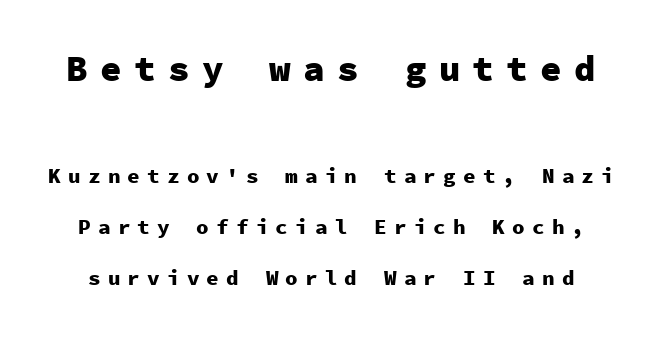
{"serif": "no", "italic": "no", "bold": "yes", "weight": "heavy", "width": "normal", "stroke_contrast": "low", "x_height": "medium", "monospaced": "yes", "underline": "no", "line_spacing": "loose", "line_spacing_ratio": 2.44, "letter_spacing": "wide", "letter_spacing_em": 0.34, "larger_block": "first", "size_ratio": 1.71, "glyph_px": 36}
